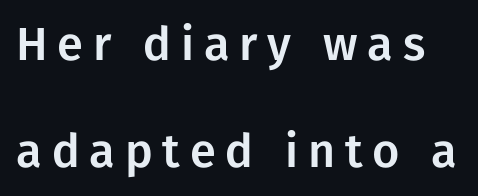
{"serif": "no", "italic": "no", "width": "normal", "stroke_contrast": "low", "x_height": "medium", "monospaced": "no", "underline": "no", "line_spacing": "loose", "line_spacing_ratio": 2.27, "letter_spacing": "wide", "letter_spacing_em": 0.21, "glyph_px": 47}
